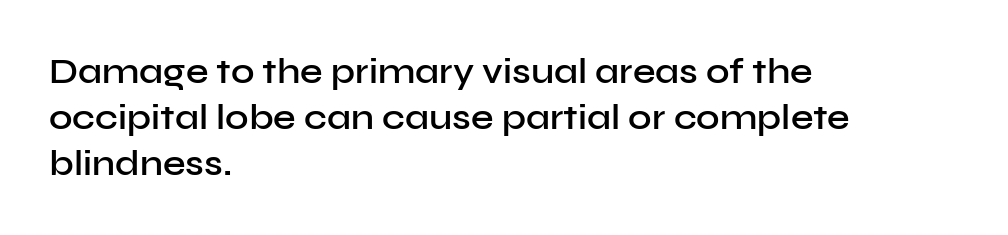
Q: Is the text bold? A: Semi-bold.
Q: Is the text italic (slanted)? A: No, it is upright.
Q: Is the typeface a serif or a sans-serif typeface? A: Sans-serif.
Q: Is the text underlined? A: No.
Q: How is the paragraph aligned? A: Left-aligned.
Q: Is the spacing between letters normal or unusually wide? A: Normal.
Q: Is the spacing between lines tight, normal or loose? A: Normal.
Q: Width (condensed, normal, or wide)? A: Normal.
Q: Stroke contrast? A: Low.
Q: x-height? A: Medium.
Q: Monospaced? A: No.
